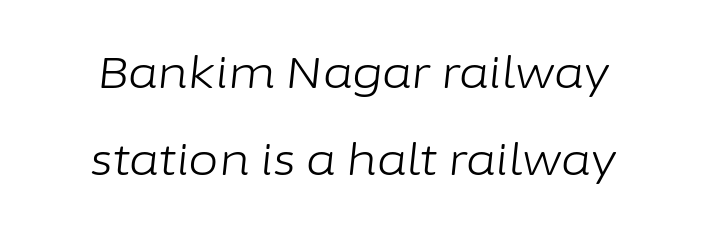
A clean baseline with only descenders dipping below it. Quick note: italic. Each word holds together tightly as a unit, with standard inter-letter gaps. Stems here are at most as thick as an everyday book face. Does the leading feel generous? Absolutely, it's lavish. The face used here is proportionally spaced, like ordinary book or web type.
